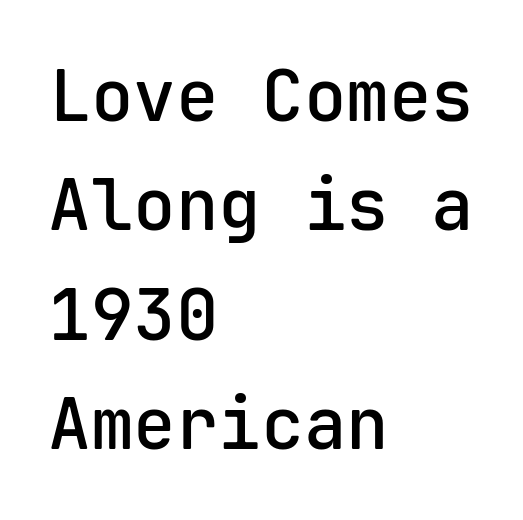
{"serif": "no", "italic": "no", "bold": "semi", "weight": "semibold", "width": "normal", "stroke_contrast": "low", "x_height": "medium", "monospaced": "yes", "underline": "no", "align": "left", "line_spacing": "normal", "line_spacing_ratio": 1.54, "letter_spacing": "normal", "letter_spacing_em": 0.0, "glyph_px": 71}
